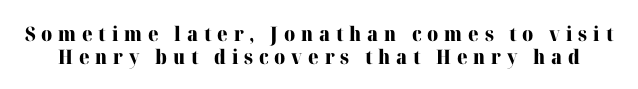
Heavy-handed strokes throughout: this text is bold. Characters follow at a spacing far wider than the type designer built in. Every stem runs plumb, perpendicular to the baseline. In terms of leading, this rendering errs on the cramped side. Any mark beneath the type? The region is blank.
